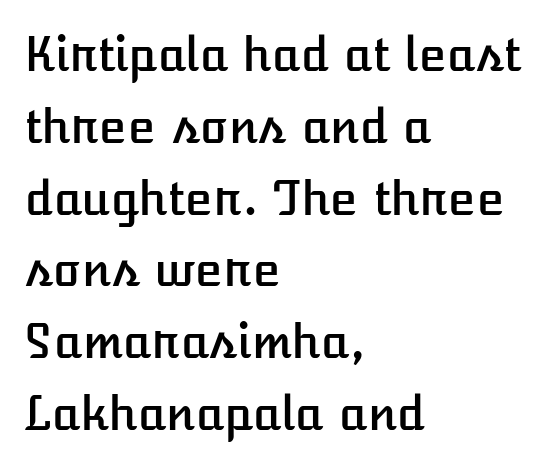
The line texture is even and compact thanks to regular tracking. In CSS terms this would be text-align: left. Quick note: not italic, upright. The rendering uses natural spacing where letterforms have individual widths.
